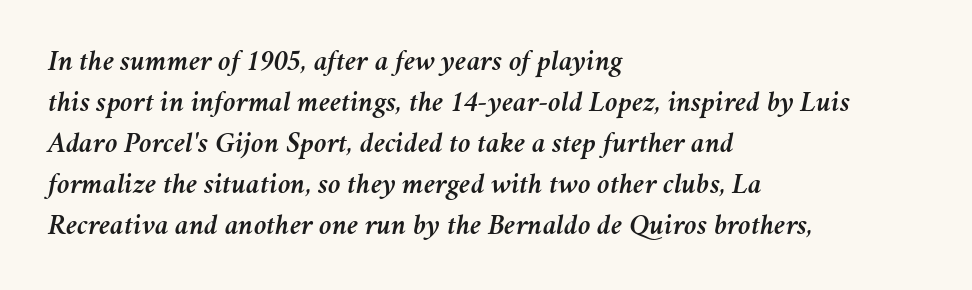
{"italic": "yes", "lean": "right", "slant_degrees": 11, "width": "normal", "stroke_contrast": "medium", "x_height": "medium", "monospaced": "no", "underline": "no", "align": "left", "line_spacing": "normal", "line_spacing_ratio": 1.41, "letter_spacing": "normal", "letter_spacing_em": 0.0, "glyph_px": 29}
